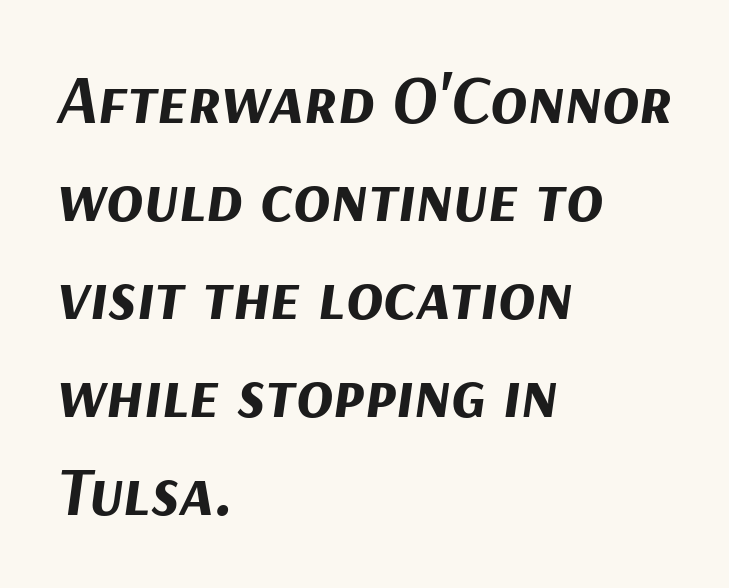
Q: Is the text bold? A: Yes.
Q: Is the text italic (slanted)? A: Yes, it leans right by about 9 degrees.
Q: Is the text underlined? A: No.
Q: How is the paragraph aligned? A: Left-aligned.
Q: Is the spacing between letters normal or unusually wide? A: Normal.
Q: Is the spacing between lines tight, normal or loose? A: Normal.
Q: Width (condensed, normal, or wide)? A: Normal.
Q: Stroke contrast? A: Medium.
Q: x-height? A: Medium.
Q: Monospaced? A: No.
